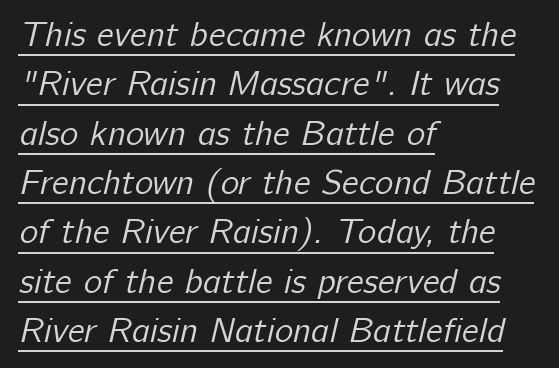
Q: Is the text bold? A: No.
Q: Is the typeface a serif or a sans-serif typeface? A: Sans-serif.
Q: Is the text underlined? A: Yes.
Q: How is the paragraph aligned? A: Left-aligned.
Q: Is the spacing between letters normal or unusually wide? A: Normal.
Q: Is the spacing between lines tight, normal or loose? A: Normal.
Q: Width (condensed, normal, or wide)? A: Normal.
Q: Stroke contrast? A: Low.
Q: x-height? A: Medium.
Q: Monospaced? A: No.
